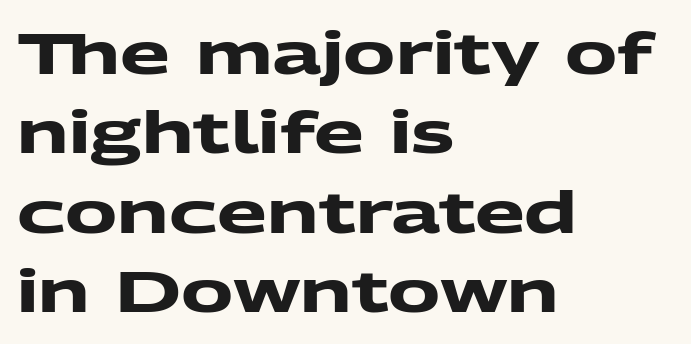
The image shows 58 px heavy, wide sans-serif type; set left-aligned, normal line spacing (1.37x), normal letter spacing, not underlined; medium stroke contrast and a medium x-height.
